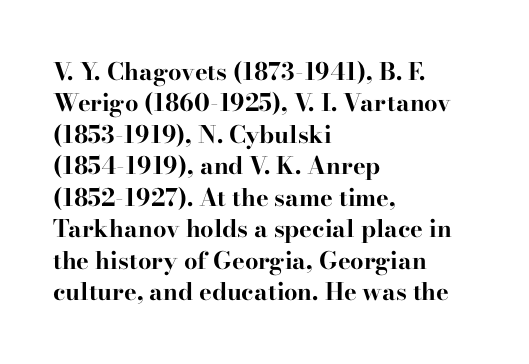
Caption: standard tracking, unaltered. In CSS terms this would be text-align: left. Unlike italic type, these characters show no tilt at all. A dark, heavy texture on the line: the type is bold.
